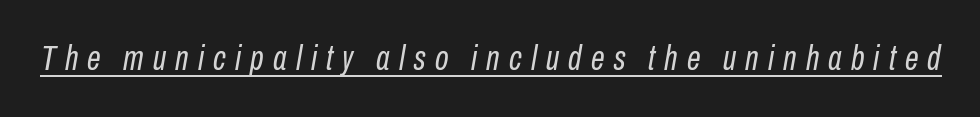
The image shows 35 px regular-weight, condensed type, italic (leaning right); set unusually wide letter spacing (+0.26 em), underlined; low stroke contrast and a medium x-height.
